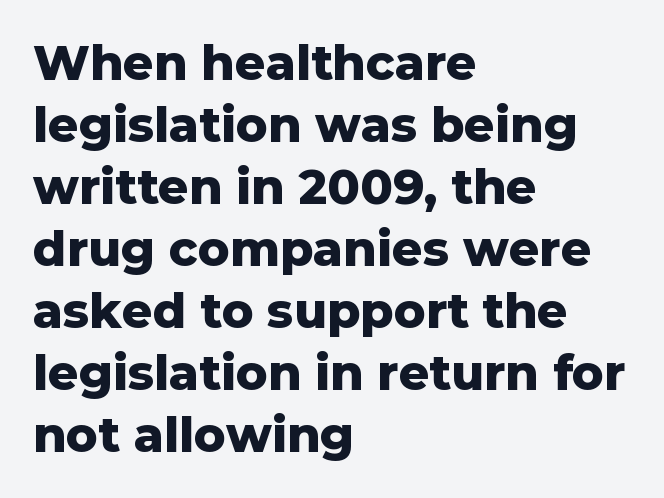
{"serif": "no", "italic": "no", "bold": "yes", "weight": "heavy", "width": "normal", "stroke_contrast": "low", "x_height": "medium", "monospaced": "no", "underline": "no", "align": "left", "line_spacing": "normal", "line_spacing_ratio": 1.29, "letter_spacing": "normal", "letter_spacing_em": 0.0, "glyph_px": 48}
